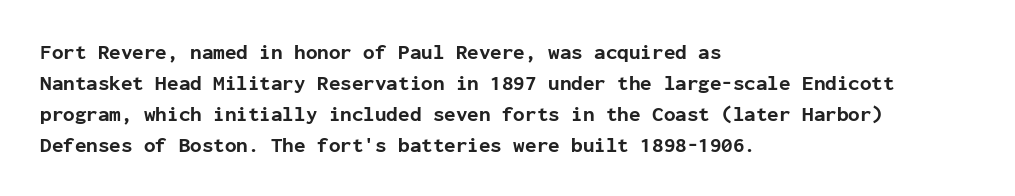
Q: Is the text bold? A: Yes.
Q: Is the text italic (slanted)? A: No, it is upright.
Q: Is the text underlined? A: No.
Q: How is the paragraph aligned? A: Left-aligned.
Q: Is the spacing between letters normal or unusually wide? A: Normal.
Q: Is the spacing between lines tight, normal or loose? A: Normal.
